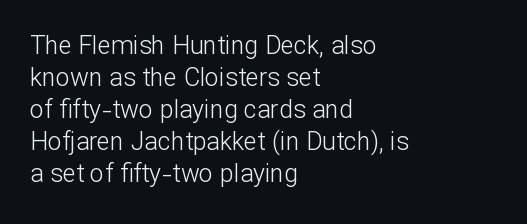
Q: Is the text bold? A: No.
Q: Is the text italic (slanted)? A: No, it is upright.
Q: Is the text underlined? A: No.
Q: How is the paragraph aligned? A: Left-aligned.
Q: Is the spacing between letters normal or unusually wide? A: Normal.
Q: Is the spacing between lines tight, normal or loose? A: Normal.
